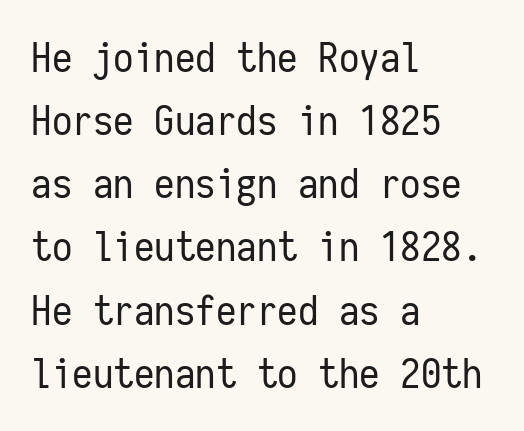
Q: Is the text bold? A: No.
Q: Is the text italic (slanted)? A: No, it is upright.
Q: Is the typeface a serif or a sans-serif typeface? A: Sans-serif.
Q: Is the text underlined? A: No.
Q: How is the paragraph aligned? A: Left-aligned.
Q: Is the spacing between letters normal or unusually wide? A: Normal.
Q: Is the spacing between lines tight, normal or loose? A: Normal.
Q: Width (condensed, normal, or wide)? A: Condensed.
Q: Stroke contrast? A: Low.
Q: x-height? A: Medium.
Q: Monospaced? A: Yes.
